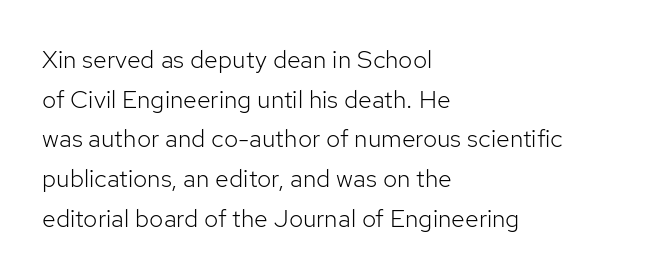
Q: Is the text bold? A: No.
Q: Is the text italic (slanted)? A: No, it is upright.
Q: Is the text underlined? A: No.
Q: How is the paragraph aligned? A: Left-aligned.
Q: Is the spacing between letters normal or unusually wide? A: Normal.
Q: Is the spacing between lines tight, normal or loose? A: Normal.
